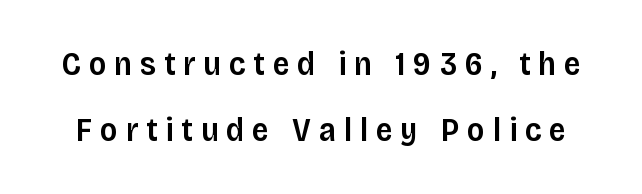
{"serif": "no", "italic": "no", "bold": "semi", "weight": "semibold", "width": "normal", "stroke_contrast": "low", "x_height": "large", "monospaced": "no", "underline": "no", "line_spacing": "loose", "line_spacing_ratio": 1.99, "letter_spacing": "wide", "letter_spacing_em": 0.24, "glyph_px": 33}
